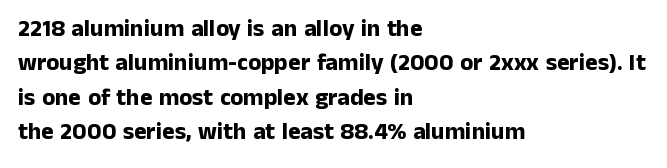
{"italic": "no", "bold": "yes", "underline": "no", "align": "left", "line_spacing": "normal", "line_spacing_ratio": 1.43, "letter_spacing": "normal", "letter_spacing_em": 0.0, "glyph_px": 24}
